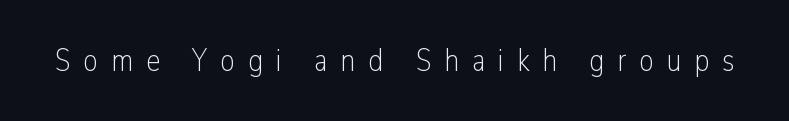
The image shows 32 px light, condensed sans-serif type, upright; set unusually wide letter spacing (+0.4 em), not underlined; low stroke contrast and a medium x-height.
